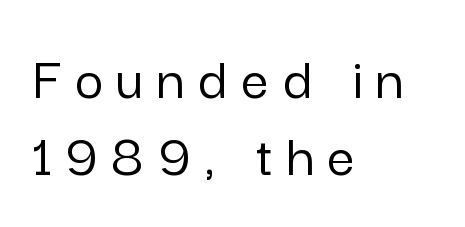
The image shows 62 px sans-serif type, upright; set left-aligned, normal line spacing (1.25x), unusually wide letter spacing (+0.21 em), not underlined; low stroke contrast and a medium x-height.
